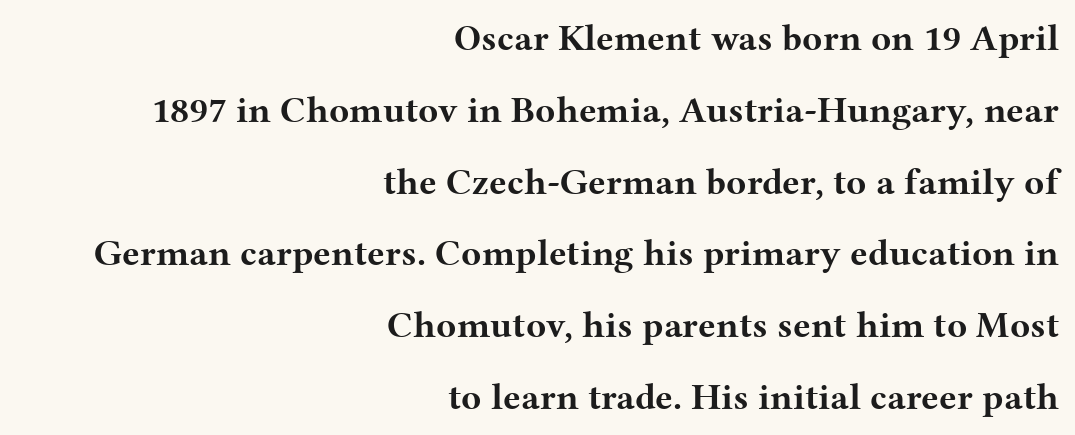
Q: Is the text bold? A: Yes.
Q: Is the text italic (slanted)? A: No, it is upright.
Q: Is the typeface a serif or a sans-serif typeface? A: Serif.
Q: Is the text underlined? A: No.
Q: How is the paragraph aligned? A: Right-aligned.
Q: Is the spacing between letters normal or unusually wide? A: Normal.
Q: Is the spacing between lines tight, normal or loose? A: Loose.
Q: Width (condensed, normal, or wide)? A: Wide.
Q: Stroke contrast? A: Medium.
Q: x-height? A: Medium.
Q: Monospaced? A: No.
